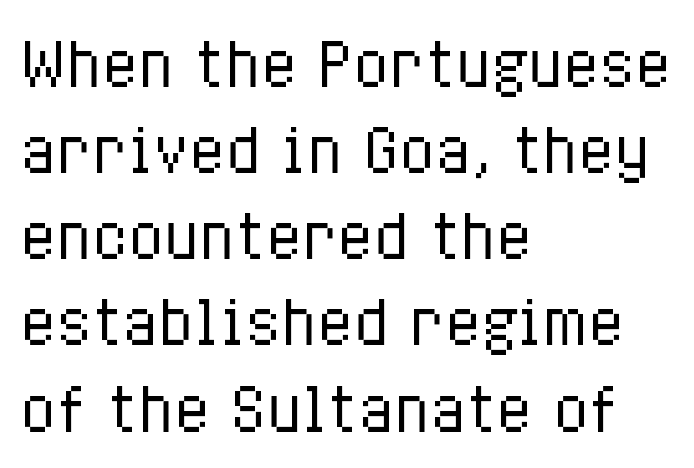
Q: Is the text bold? A: No.
Q: Is the text italic (slanted)? A: No, it is upright.
Q: Is the text underlined? A: No.
Q: How is the paragraph aligned? A: Left-aligned.
Q: Is the spacing between letters normal or unusually wide? A: Normal.
Q: Is the spacing between lines tight, normal or loose? A: Normal.
Q: Width (condensed, normal, or wide)? A: Condensed.
Q: Stroke contrast? A: Low.
Q: x-height? A: Medium.
Q: Monospaced? A: No.
